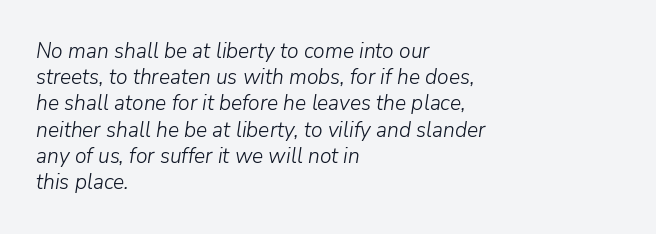
{"italic": "yes", "lean": "right", "slant_degrees": 9, "bold": "no", "underline": "no", "align": "left", "line_spacing": "normal", "line_spacing_ratio": 1.25, "letter_spacing": "normal", "letter_spacing_em": 0.0, "glyph_px": 21}
